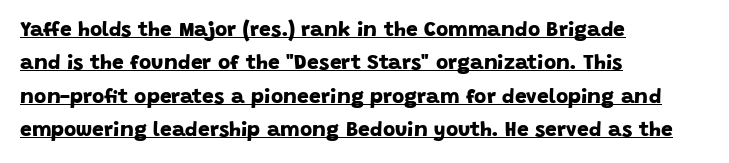
The image shows 21 px bold type; set left-aligned, normal line spacing (1.59x), normal letter spacing, underlined.
